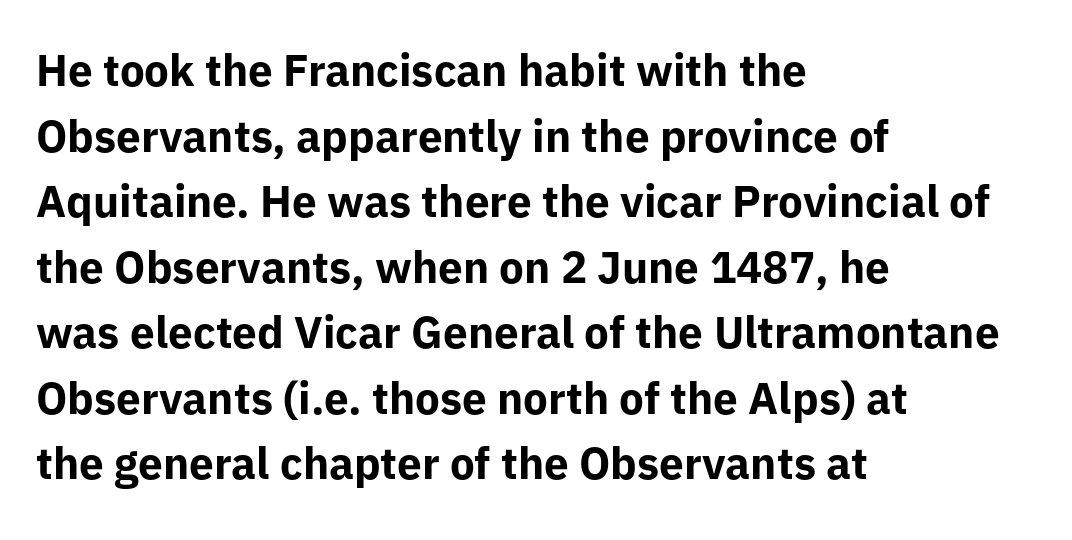
The image shows 44 px bold sans-serif type, upright; set left-aligned, normal line spacing (1.49x), normal letter spacing, not underlined; low stroke contrast and a medium x-height.
